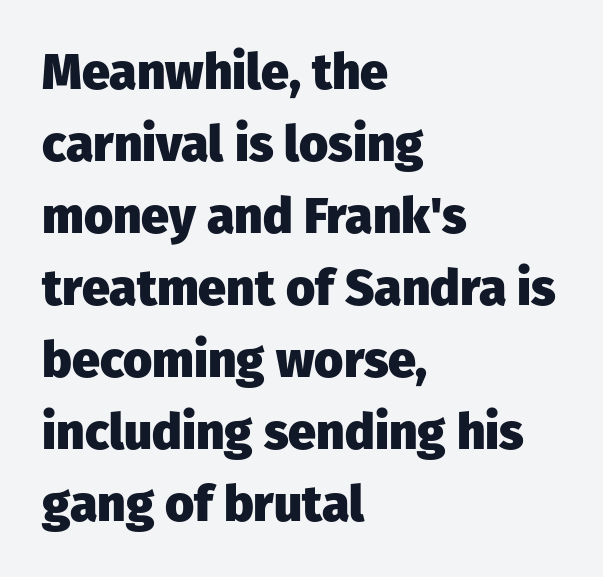
The image shows 50 px heavy sans-serif type, upright; set left-aligned, normal line spacing (1.44x), normal letter spacing, not underlined; low stroke contrast and a medium x-height.
